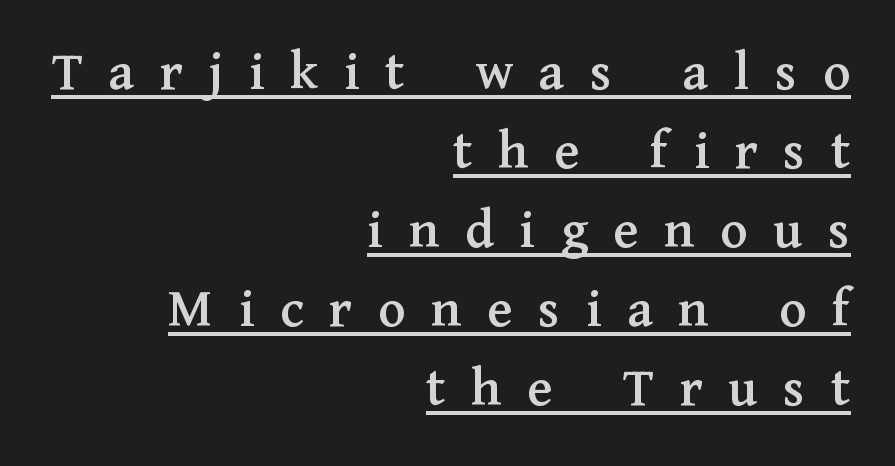
{"serif": "yes", "italic": "no", "width": "normal", "stroke_contrast": "medium", "x_height": "medium", "monospaced": "no", "underline": "yes", "align": "right", "line_spacing": "normal", "line_spacing_ratio": 1.41, "letter_spacing": "wide", "letter_spacing_em": 0.46, "glyph_px": 56}
